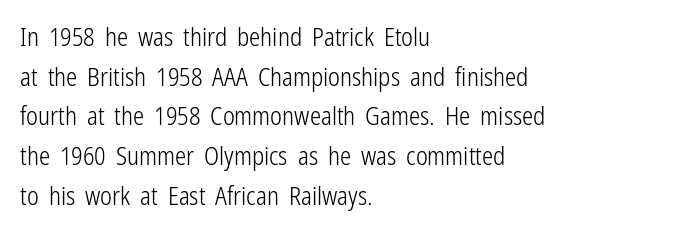
{"italic": "no", "bold": "no", "underline": "no", "align": "left", "line_spacing": "normal", "line_spacing_ratio": 1.59, "letter_spacing": "normal", "letter_spacing_em": 0.0, "glyph_px": 25}
